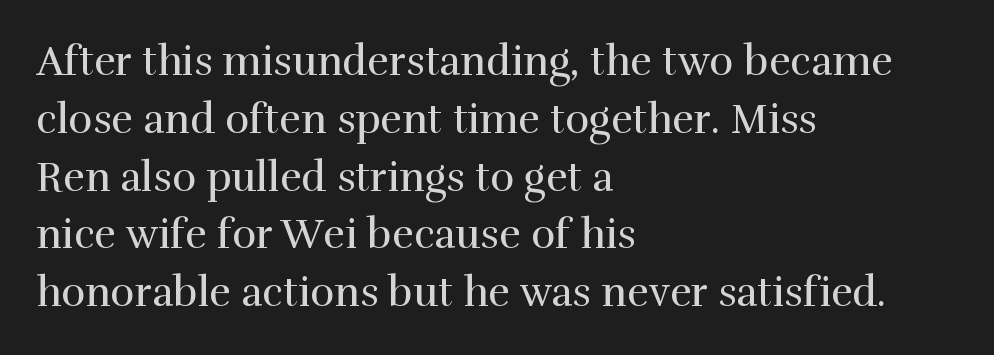
Q: Is the text bold? A: No.
Q: Is the text italic (slanted)? A: No, it is upright.
Q: Is the typeface a serif or a sans-serif typeface? A: Serif.
Q: Is the text underlined? A: No.
Q: How is the paragraph aligned? A: Left-aligned.
Q: Is the spacing between letters normal or unusually wide? A: Normal.
Q: Is the spacing between lines tight, normal or loose? A: Normal.
Q: Width (condensed, normal, or wide)? A: Normal.
Q: Stroke contrast? A: High.
Q: x-height? A: Medium.
Q: Monospaced? A: No.
